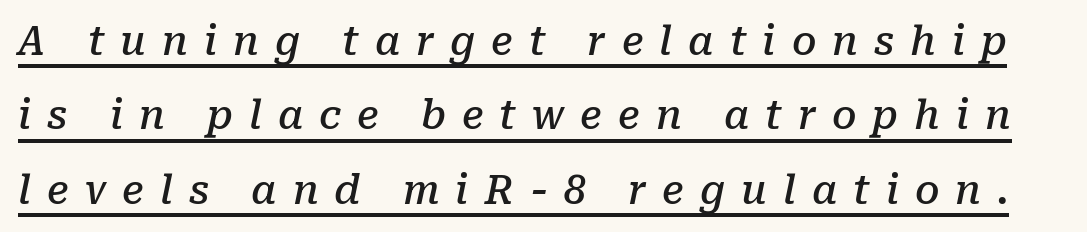
{"serif": "yes", "italic": "yes", "lean": "right", "slant_degrees": 10, "bold": "semi", "weight": "semibold", "width": "normal", "stroke_contrast": "low", "x_height": "medium", "monospaced": "no", "underline": "yes", "line_spacing": "loose", "line_spacing_ratio": 1.91, "letter_spacing": "wide", "letter_spacing_em": 0.41, "glyph_px": 39}
